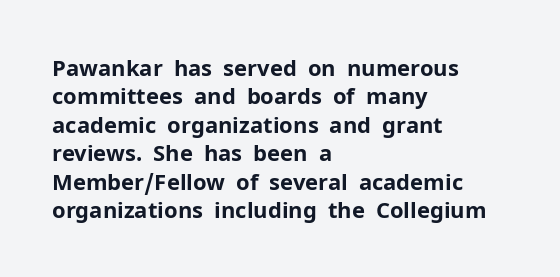
This is the regular roman posture of the typeface. The lines in this sample share a left origin and differ only in where they stop. Standard letterfit; no display-style spreading of the glyphs. Heavy-handed strokes throughout: this text is bold. The space directly below the letters is spotless.
